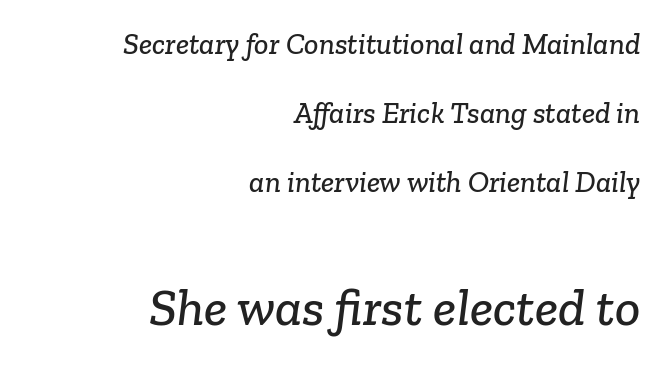
Q: Is the typeface a serif or a sans-serif typeface? A: Serif.
Q: Is the text underlined? A: No.
Q: How is the paragraph aligned? A: Right-aligned.
Q: Is the spacing between letters normal or unusually wide? A: Normal.
Q: Is the spacing between lines tight, normal or loose? A: Loose.
Q: Which block of text is set in a larger size, the first (top) or the second (bottom)? A: The second (bottom) one.
Q: Width (condensed, normal, or wide)? A: Normal.
Q: Stroke contrast? A: Low.
Q: x-height? A: Medium.
Q: Monospaced? A: No.
